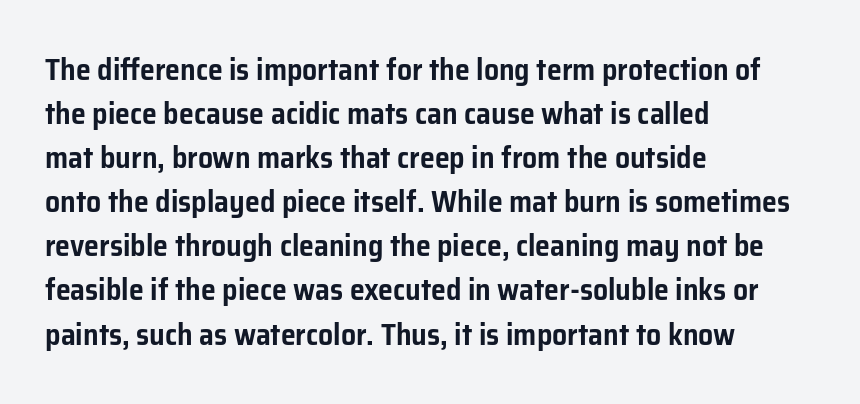
{"serif": "no", "italic": "no", "width": "normal", "stroke_contrast": "low", "x_height": "medium", "monospaced": "no", "underline": "no", "align": "left", "line_spacing": "normal", "line_spacing_ratio": 1.47, "letter_spacing": "normal", "letter_spacing_em": 0.0, "glyph_px": 30}
